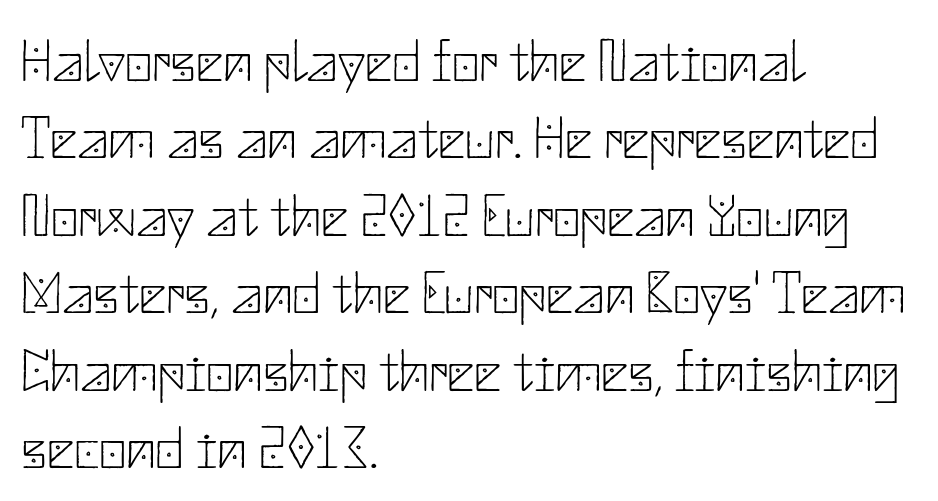
The image shows 60 px thin sans-serif type, upright; set left-aligned, normal line spacing (1.29x), normal letter spacing, not underlined; low stroke contrast and a small x-height.
